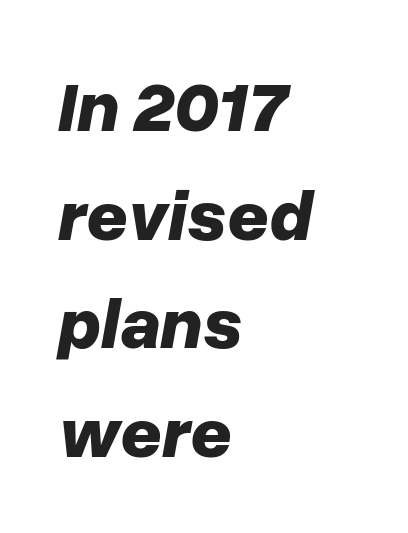
{"italic": "yes", "lean": "right", "slant_degrees": 10, "bold": "yes", "weight": "bold", "width": "normal", "stroke_contrast": "low", "x_height": "medium", "monospaced": "no", "underline": "no", "align": "left", "line_spacing": "normal", "line_spacing_ratio": 1.51, "letter_spacing": "normal", "letter_spacing_em": 0.0, "glyph_px": 72}
